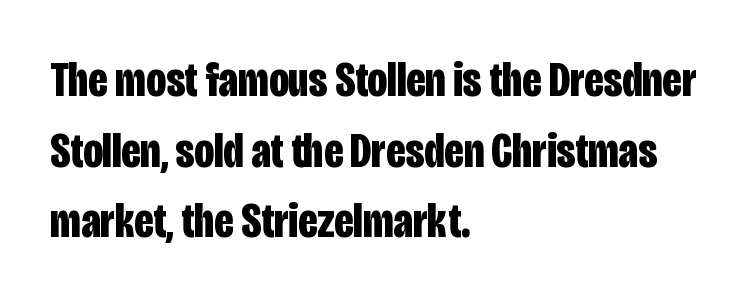
Q: Is the text bold? A: Yes.
Q: Is the text italic (slanted)? A: No, it is upright.
Q: Is the typeface a serif or a sans-serif typeface? A: Sans-serif.
Q: Is the text underlined? A: No.
Q: How is the paragraph aligned? A: Left-aligned.
Q: Is the spacing between letters normal or unusually wide? A: Normal.
Q: Is the spacing between lines tight, normal or loose? A: Normal.
Q: Width (condensed, normal, or wide)? A: Condensed.
Q: Stroke contrast? A: Low.
Q: x-height? A: Large.
Q: Monospaced? A: No.
